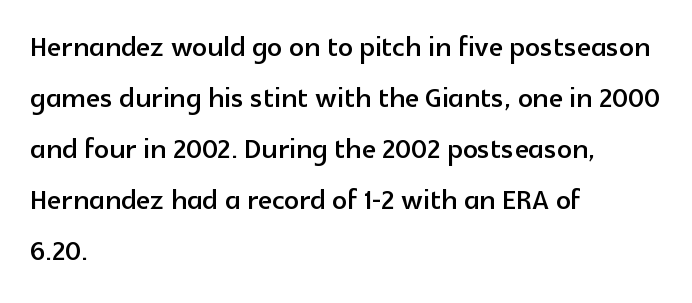
Q: Is the text italic (slanted)? A: No, it is upright.
Q: Is the typeface a serif or a sans-serif typeface? A: Sans-serif.
Q: Is the text underlined? A: No.
Q: How is the paragraph aligned? A: Left-aligned.
Q: Is the spacing between letters normal or unusually wide? A: Normal.
Q: Is the spacing between lines tight, normal or loose? A: Normal.
Q: Width (condensed, normal, or wide)? A: Normal.
Q: x-height? A: Medium.
Q: Monospaced? A: No.
